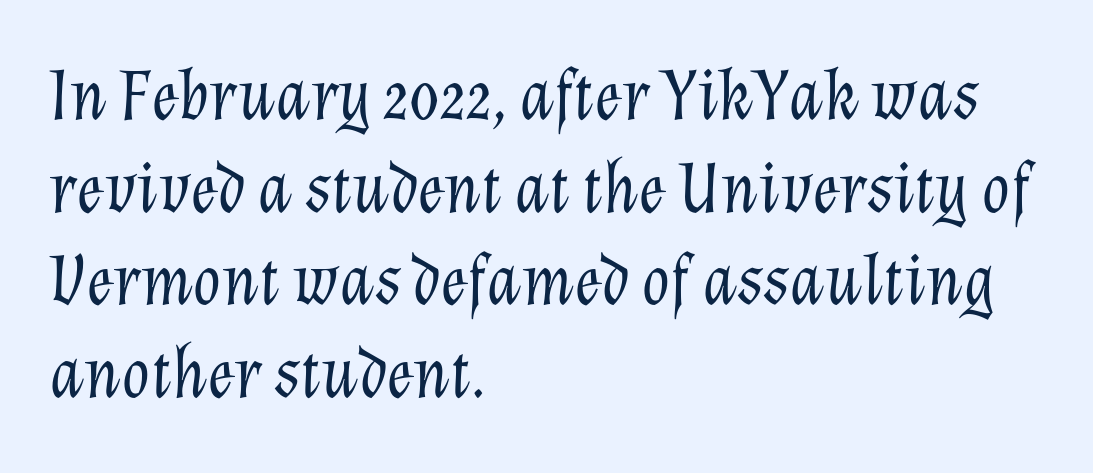
{"italic": "yes", "lean": "right", "slant_degrees": 12, "bold": "no", "weight": "light", "width": "normal", "stroke_contrast": "low", "x_height": "medium", "monospaced": "no", "underline": "no", "align": "left", "line_spacing": "normal", "line_spacing_ratio": 1.27, "letter_spacing": "normal", "letter_spacing_em": 0.0, "glyph_px": 73}
